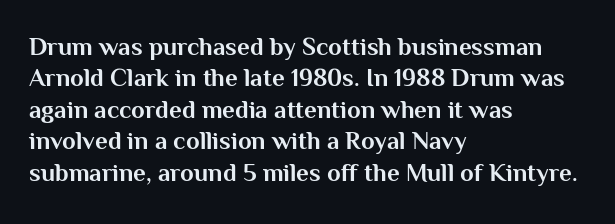
The image shows 25 px bold type, upright; set left-aligned, normal line spacing (1.26x), normal letter spacing, not underlined.
